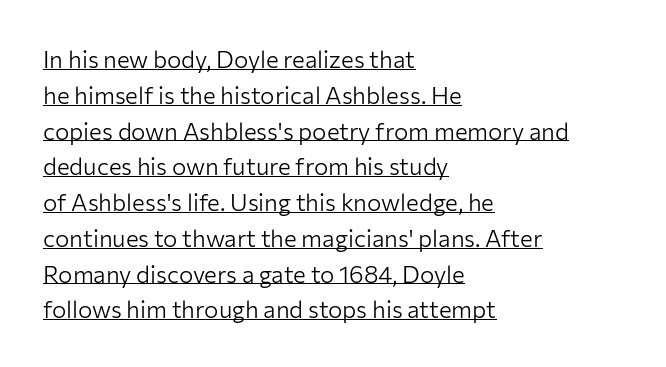
Q: Is the text bold? A: No.
Q: Is the text italic (slanted)? A: No, it is upright.
Q: Is the text underlined? A: Yes.
Q: How is the paragraph aligned? A: Left-aligned.
Q: Is the spacing between letters normal or unusually wide? A: Normal.
Q: Is the spacing between lines tight, normal or loose? A: Normal.
